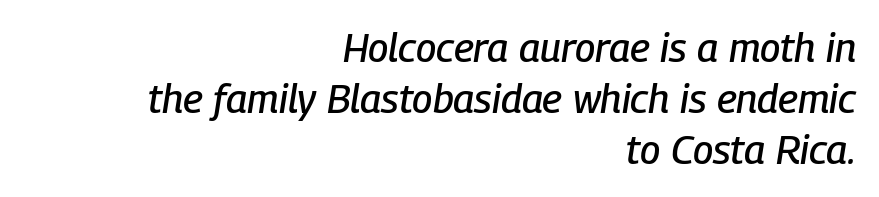
Q: Is the text italic (slanted)? A: Yes, it leans right by about 9 degrees.
Q: Is the text underlined? A: No.
Q: How is the paragraph aligned? A: Right-aligned.
Q: Is the spacing between letters normal or unusually wide? A: Normal.
Q: Is the spacing between lines tight, normal or loose? A: Normal.
Q: Width (condensed, normal, or wide)? A: Condensed.
Q: Stroke contrast? A: Low.
Q: x-height? A: Medium.
Q: Monospaced? A: No.
